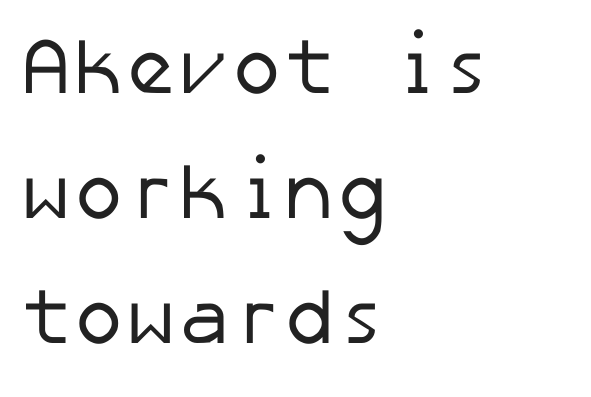
{"serif": "no", "bold": "no", "weight": "regular", "width": "normal", "stroke_contrast": "low", "x_height": "medium", "underline": "no", "align": "left", "line_spacing": "normal", "line_spacing_ratio": 1.58, "letter_spacing": "normal", "letter_spacing_em": 0.0, "glyph_px": 79}
